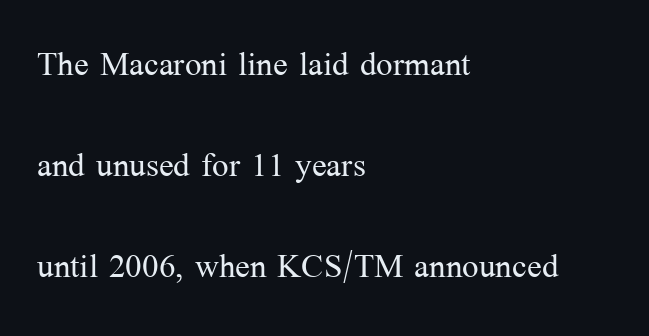
Honestly, there is no underline to notice here at all. No italicization has been applied; the sample stays upright. All the whitespace from short lines collects on the right. No letter is thick-stroked: the sample isn't bold.
